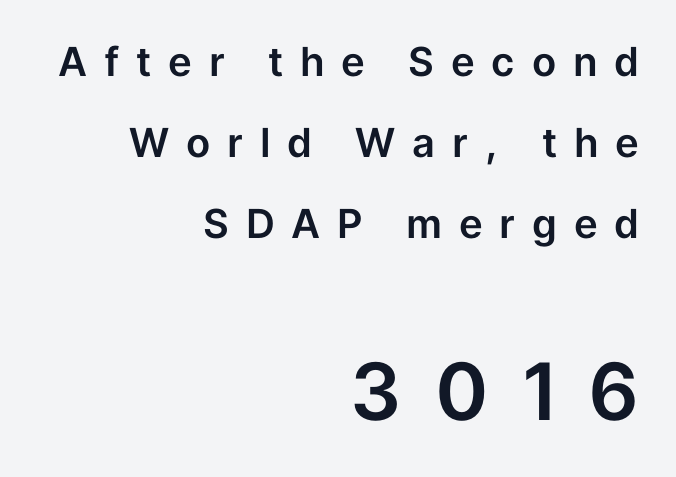
{"serif": "no", "italic": "no", "width": "normal", "stroke_contrast": "low", "x_height": "medium", "monospaced": "no", "underline": "no", "align": "right", "line_spacing": "loose", "line_spacing_ratio": 2.02, "letter_spacing": "wide", "letter_spacing_em": 0.42, "larger_block": "second", "size_ratio": 1.98, "glyph_px": 79}
